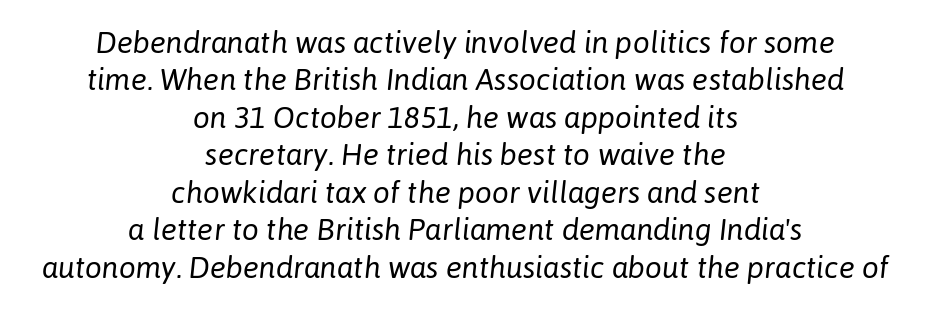
{"italic": "yes", "lean": "right", "slant_degrees": 6, "bold": "no", "weight": "regular", "width": "normal", "stroke_contrast": "low", "x_height": "medium", "monospaced": "no", "underline": "no", "align": "center", "line_spacing": "normal", "line_spacing_ratio": 1.25, "letter_spacing": "normal", "letter_spacing_em": 0.0, "glyph_px": 30}
